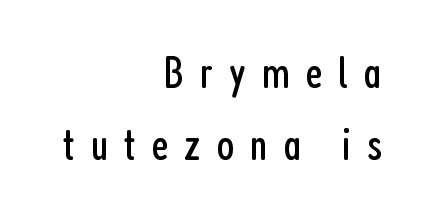
Visually the block forms a straight wall on the right and a jagged coastline on the left. The rendering uses a moderate line-height, typical for paragraphs. Unlike italic type, these characters show no tilt at all. Observe the wide spacing: letters keep a clear distance from each other.
